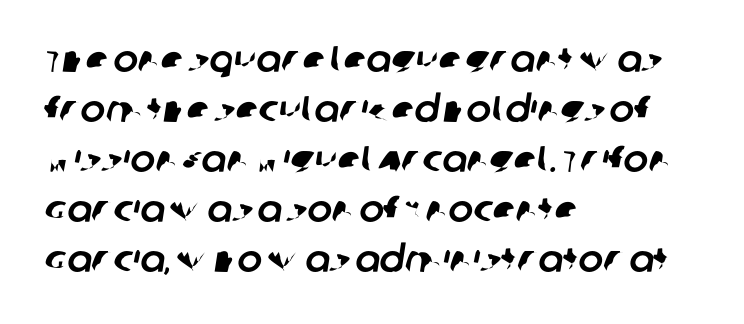
Q: Is the typeface a serif or a sans-serif typeface? A: Sans-serif.
Q: Is the text underlined? A: No.
Q: How is the paragraph aligned? A: Left-aligned.
Q: Is the spacing between letters normal or unusually wide? A: Normal.
Q: Is the spacing between lines tight, normal or loose? A: Normal.
Q: Width (condensed, normal, or wide)? A: Normal.
Q: Stroke contrast? A: Low.
Q: x-height? A: Large.
Q: Monospaced? A: No.
